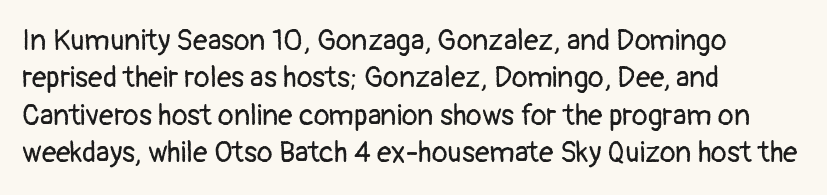
Q: Is the text bold? A: No.
Q: Is the text italic (slanted)? A: No, it is upright.
Q: Is the typeface a serif or a sans-serif typeface? A: Sans-serif.
Q: Is the text underlined? A: No.
Q: How is the paragraph aligned? A: Left-aligned.
Q: Is the spacing between letters normal or unusually wide? A: Normal.
Q: Is the spacing between lines tight, normal or loose? A: Normal.
Q: Width (condensed, normal, or wide)? A: Normal.
Q: Stroke contrast? A: Low.
Q: x-height? A: Medium.
Q: Monospaced? A: No.
